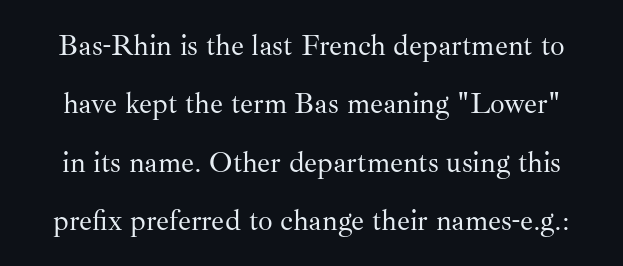
Q: Is the text bold? A: No.
Q: Is the text italic (slanted)? A: No, it is upright.
Q: Is the typeface a serif or a sans-serif typeface? A: Serif.
Q: Is the text underlined? A: No.
Q: Is the spacing between letters normal or unusually wide? A: Normal.
Q: Is the spacing between lines tight, normal or loose? A: Loose.
Q: Width (condensed, normal, or wide)? A: Normal.
Q: Stroke contrast? A: Medium.
Q: x-height? A: Small.
Q: Monospaced? A: No.
